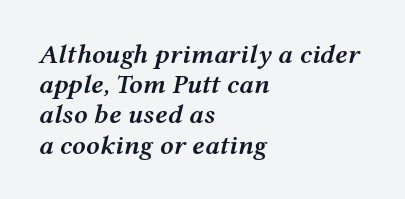
{"italic": "yes", "lean": "right", "slant_degrees": 12, "bold": "semi", "underline": "no", "align": "left", "line_spacing": "tight", "line_spacing_ratio": 1.12, "letter_spacing": "normal", "letter_spacing_em": 0.0, "glyph_px": 27}
